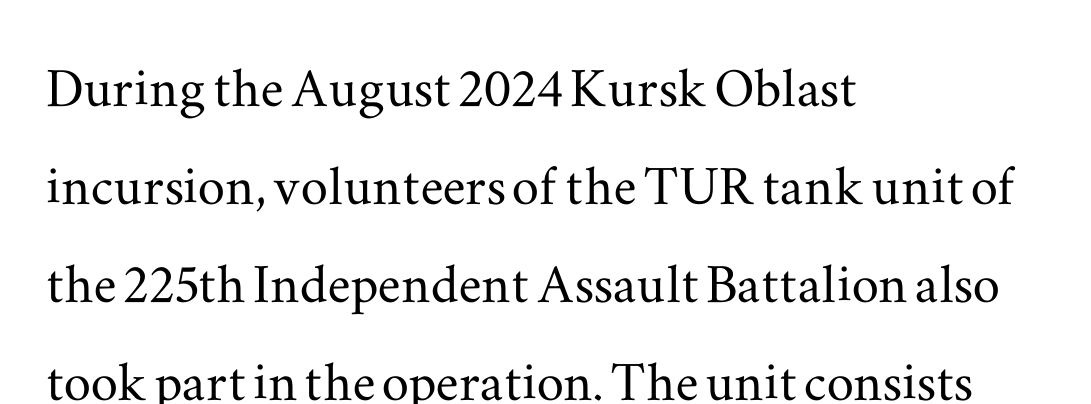
Q: Is the text italic (slanted)? A: No, it is upright.
Q: Is the typeface a serif or a sans-serif typeface? A: Serif.
Q: Is the text underlined? A: No.
Q: How is the paragraph aligned? A: Left-aligned.
Q: Is the spacing between letters normal or unusually wide? A: Normal.
Q: Is the spacing between lines tight, normal or loose? A: Normal.
Q: Width (condensed, normal, or wide)? A: Wide.
Q: Stroke contrast? A: Medium.
Q: x-height? A: Small.
Q: Monospaced? A: No.
